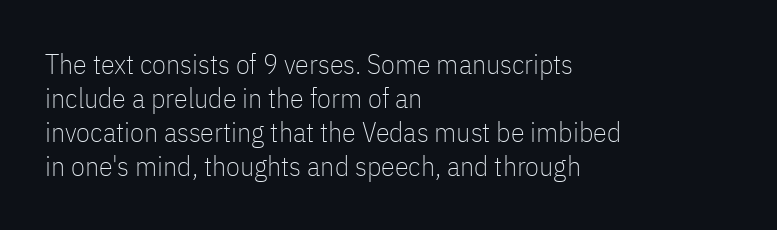
Stem width sits at or under what a default text font uses. The space beneath each line is pristine and unruled. Does the copy run flush right? No — it runs flush left. A typesetter would call this proportional, since set widths differ per character. I'd call this a sans setting — the letters go barefoot.
